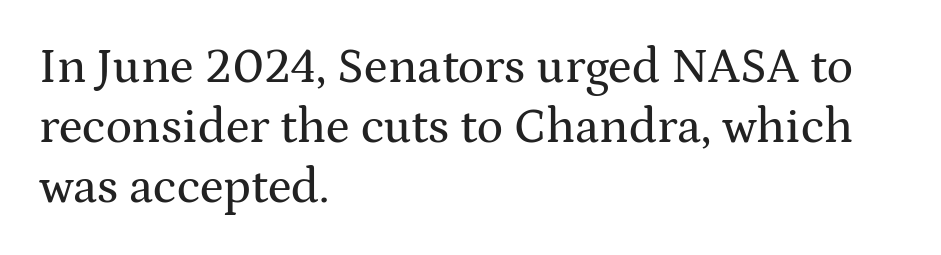
{"serif": "yes", "italic": "no", "width": "wide", "stroke_contrast": "medium", "x_height": "medium", "monospaced": "no", "underline": "no", "align": "left", "line_spacing_ratio": 1.22, "letter_spacing": "normal", "letter_spacing_em": 0.0, "glyph_px": 49}
